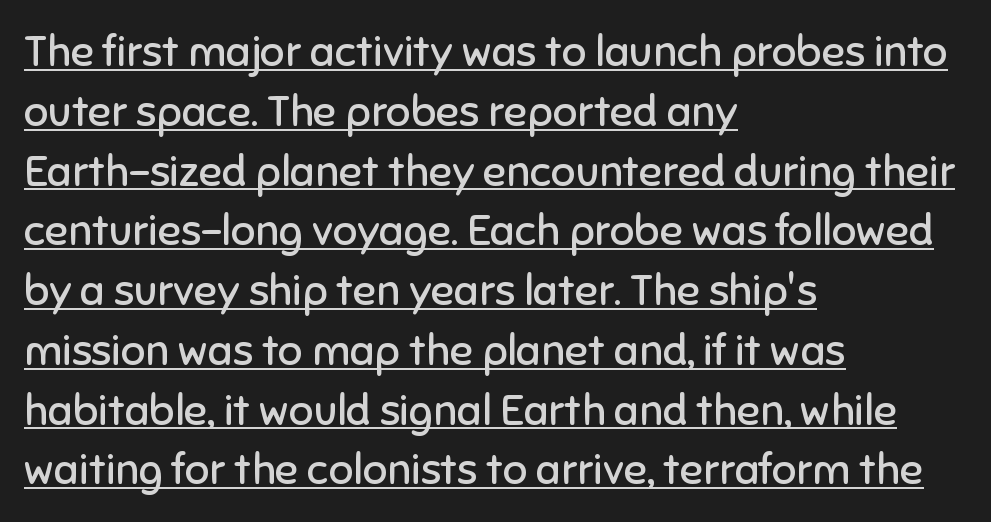
Q: Is the text bold? A: No.
Q: Is the text italic (slanted)? A: No, it is upright.
Q: Is the typeface a serif or a sans-serif typeface? A: Sans-serif.
Q: Is the text underlined? A: Yes.
Q: How is the paragraph aligned? A: Left-aligned.
Q: Is the spacing between letters normal or unusually wide? A: Normal.
Q: Is the spacing between lines tight, normal or loose? A: Normal.
Q: Width (condensed, normal, or wide)? A: Normal.
Q: Stroke contrast? A: Low.
Q: x-height? A: Medium.
Q: Monospaced? A: No.
